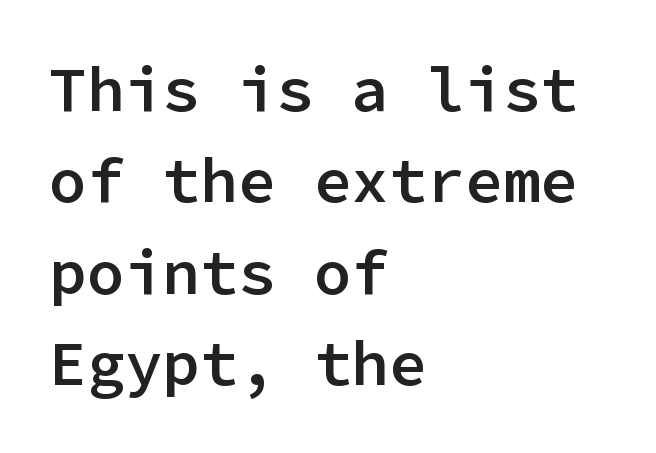
{"serif": "no", "italic": "no", "bold": "semi", "weight": "semibold", "width": "normal", "stroke_contrast": "low", "x_height": "medium", "monospaced": "yes", "underline": "no", "align": "left", "line_spacing": "normal", "line_spacing_ratio": 1.45, "letter_spacing": "normal", "letter_spacing_em": 0.0, "glyph_px": 63}
